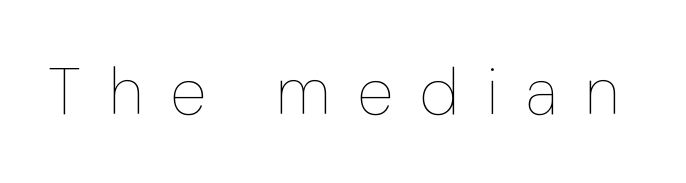
Honestly, the letter spacing is so wide it's the main thing you notice. The rendering uses natural spacing where letterforms have individual widths. Only glyphs here, with clear space below each row. The letters stand upright; this is a roman face. Ink coverage per letter is moderate at most.
